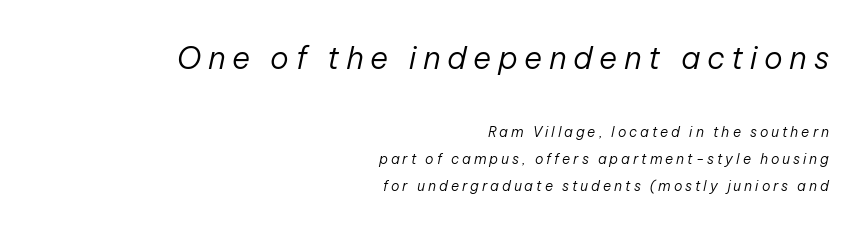
{"italic": "yes", "lean": "right", "slant_degrees": 12, "bold": "no", "weight": "regular", "width": "normal", "stroke_contrast": "low", "x_height": "medium", "monospaced": "no", "underline": "no", "align": "right", "line_spacing": "loose", "line_spacing_ratio": 1.94, "letter_spacing": "wide", "letter_spacing_em": 0.21, "larger_block": "first", "size_ratio": 2.21, "glyph_px": 31}
